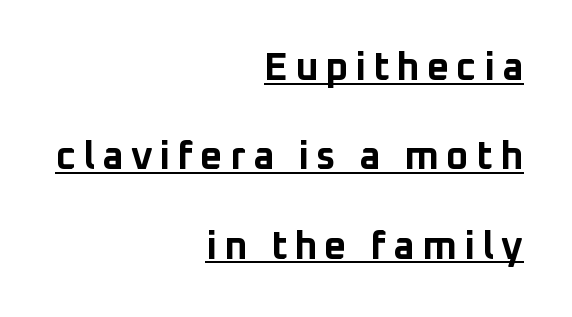
In terms of letterform style, serifs are entirely absent. Strokes here are thick enough to call this a true bold. Baseline-to-baseline distance is far greater than the letter height. Glance below the letters and you will spot a drawn line. Typeset ragged left — the right edge is the straight one.
